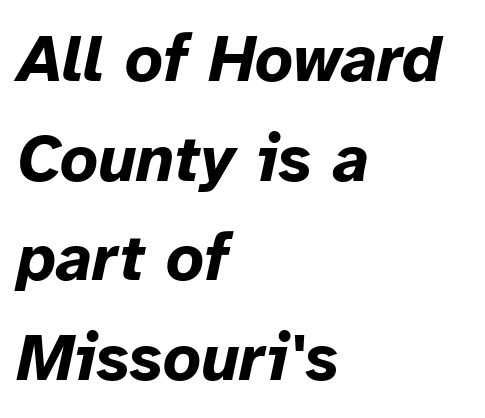
Standard letterfit; no display-style spreading of the glyphs. Is there much room between lines? A standard amount, neither cramped nor airy. Is this a fixed-width face? No — the glyphs have proportional, varying widths. Line beginnings align vertically; line endings do not. Thick stems and heavy bowls — unmistakably bold.
